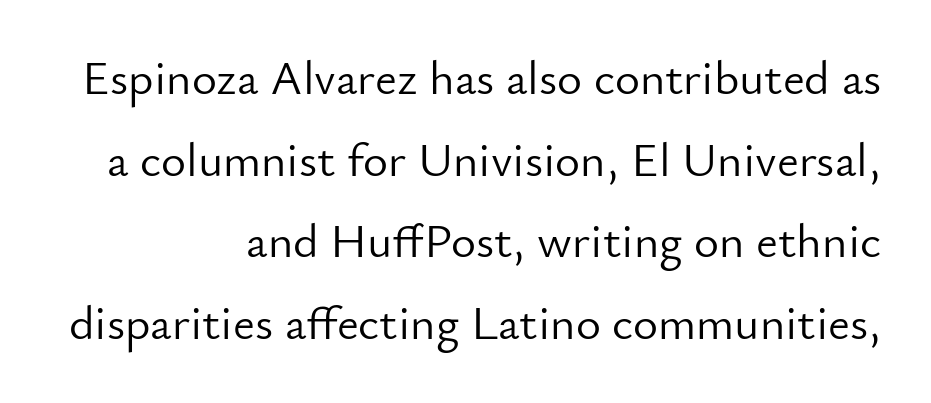
Q: Is the text bold? A: No.
Q: Is the text italic (slanted)? A: No, it is upright.
Q: Is the typeface a serif or a sans-serif typeface? A: Sans-serif.
Q: Is the text underlined? A: No.
Q: How is the paragraph aligned? A: Right-aligned.
Q: Is the spacing between letters normal or unusually wide? A: Normal.
Q: Is the spacing between lines tight, normal or loose? A: Normal.
Q: Width (condensed, normal, or wide)? A: Normal.
Q: Stroke contrast? A: Low.
Q: x-height? A: Small.
Q: Monospaced? A: No.
